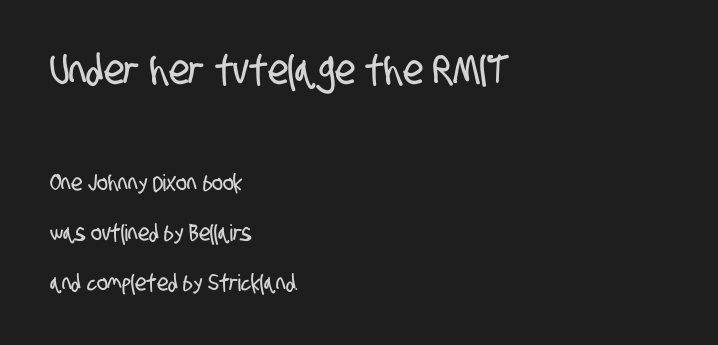
The upper block of text is set noticeably larger than the block beneath it. This is sans-serif lettering, the kind often seen on screens and signage. Horizontal alignment here is leftward, the default for most running prose. Leading is clearly above the norm, producing a sparse column. The string is rendered with underlining switched off. The passage shown is typed in a proportional face where columns would drift.
